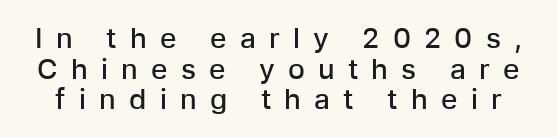
The image shows 28 px semibold sans-serif type, upright; set tight line spacing (1.09x), unusually wide letter spacing (+0.47 em), not underlined; low stroke contrast and a medium x-height.
